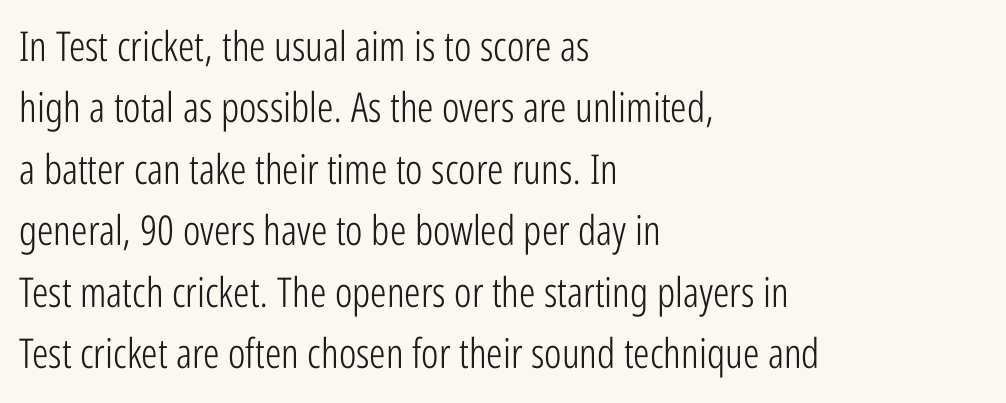
{"serif": "no", "italic": "no", "bold": "no", "weight": "light", "width": "condensed", "stroke_contrast": "low", "x_height": "medium", "monospaced": "no", "underline": "no", "align": "left", "line_spacing": "normal", "line_spacing_ratio": 1.5, "letter_spacing": "normal", "letter_spacing_em": 0.0, "glyph_px": 41}
